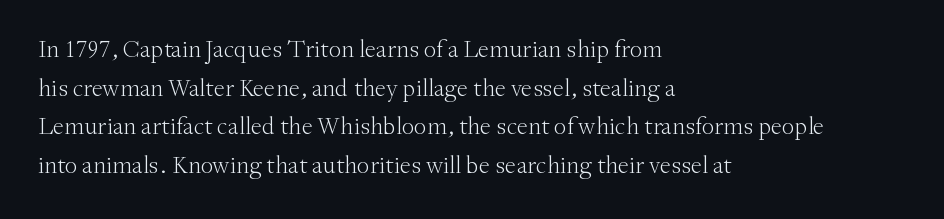
Notice how descenders clear the ascenders below comfortably — that's standard leading. Posture: vertical. Letter spacing: default. This rendering uses left alignment, leaving the right contour irregular.
